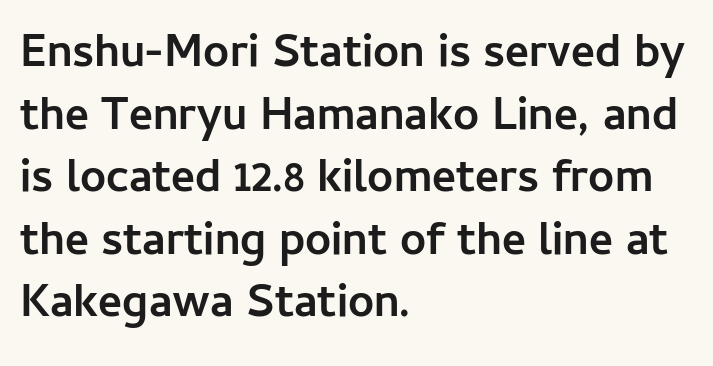
Honestly, the row spacing looks completely unremarkable. Do the letters lean? They stand straight. The glyphs have the mass of a bold cut. Type without underlining.
